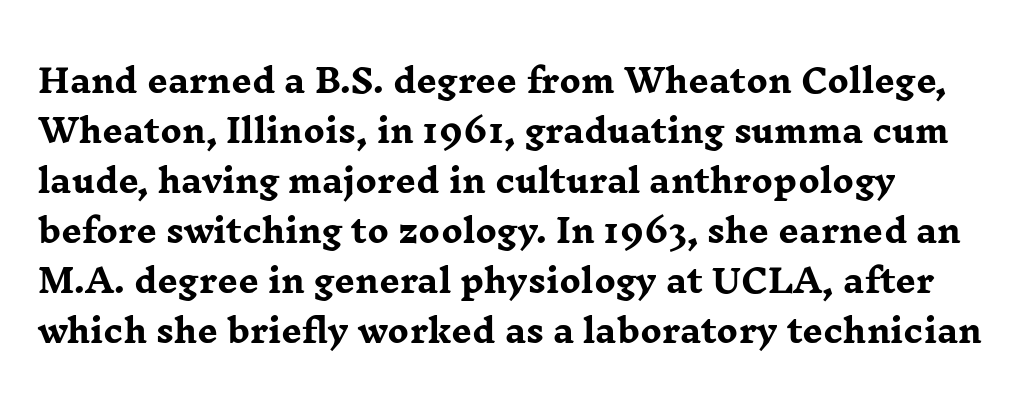
Q: Is the text bold? A: Yes.
Q: Is the text italic (slanted)? A: No, it is upright.
Q: Is the typeface a serif or a sans-serif typeface? A: Serif.
Q: Is the text underlined? A: No.
Q: Is the spacing between letters normal or unusually wide? A: Normal.
Q: Is the spacing between lines tight, normal or loose? A: Normal.
Q: Width (condensed, normal, or wide)? A: Wide.
Q: Stroke contrast? A: Low.
Q: x-height? A: Medium.
Q: Monospaced? A: No.
